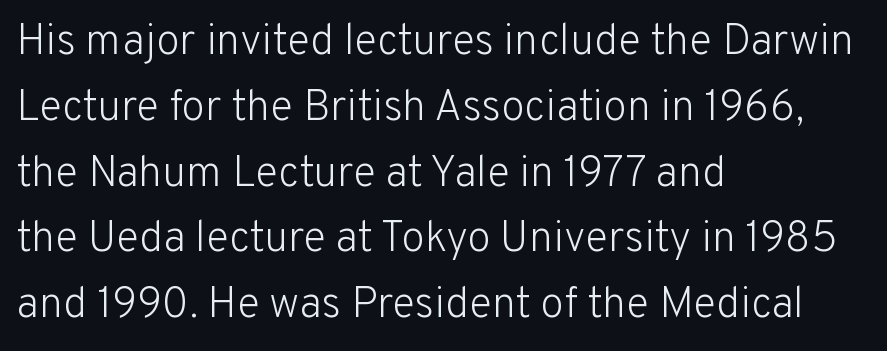
Is this a fixed-width face? No — the glyphs have proportional, varying widths. The leading is moderate, giving the passage an even texture. In terms of posture, this sample is upright. The specimen omits any rule beneath the text block's lines. A light-to-regular cut is what we see here.
